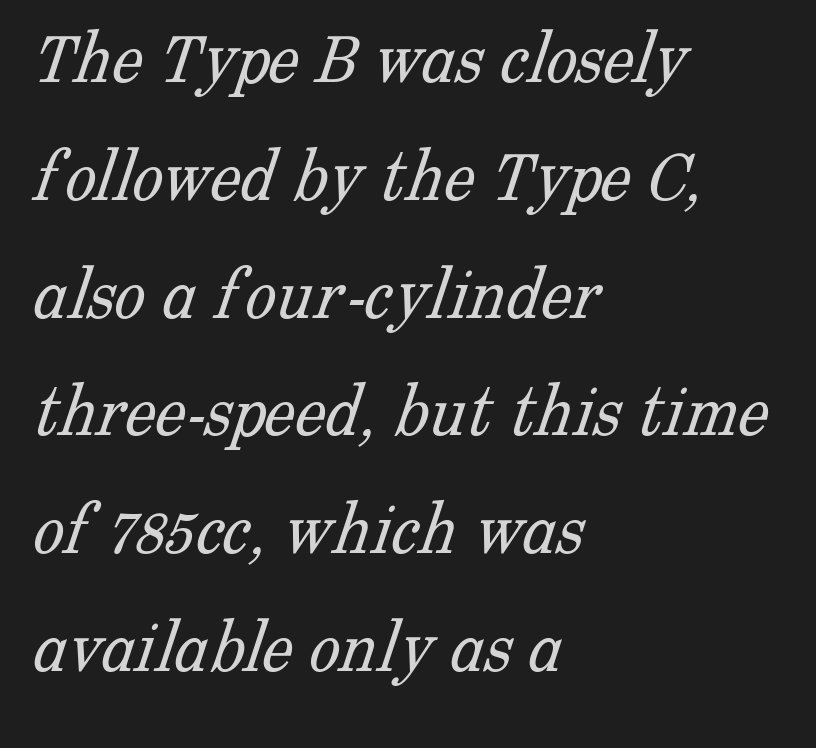
The image shows 78 px light serif type; set left-aligned, normal line spacing (1.51x), normal letter spacing, not underlined; low stroke contrast and a medium x-height.
